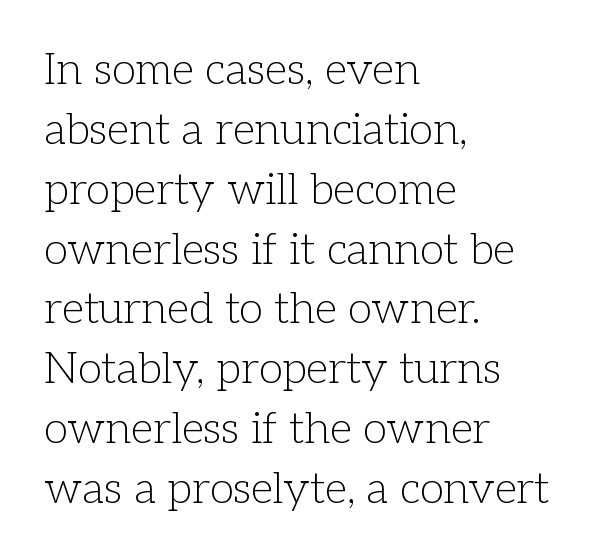
The glyphs are unaccompanied by any horizontal stroke below them. Looks like regular typesetting: each glyph gets only the width it needs. Here the glyphs are tracked normally, forming tight word shapes. The font sits on the lighter half of the weight spectrum, regular included.
